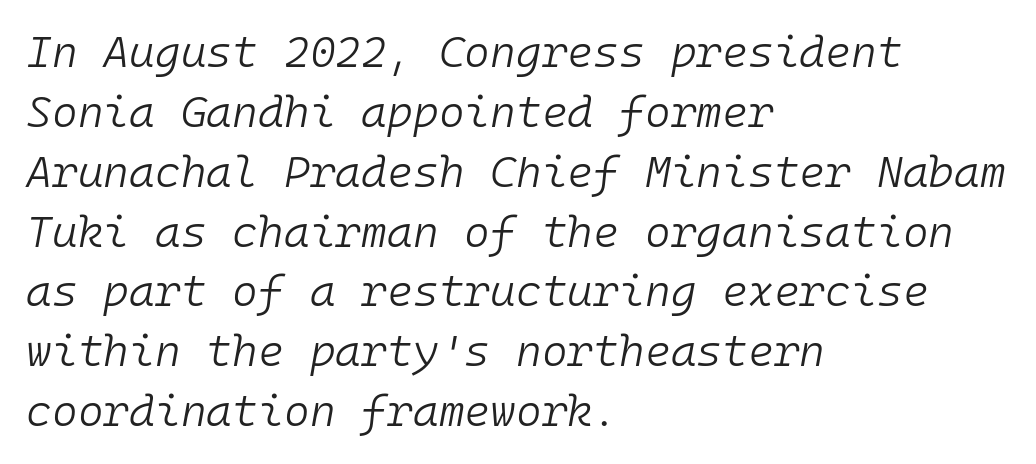
The image shows 44 px light type, italic (leaning right), monospaced; set left-aligned, normal line spacing (1.36x), normal letter spacing, not underlined; low stroke contrast and a medium x-height.
